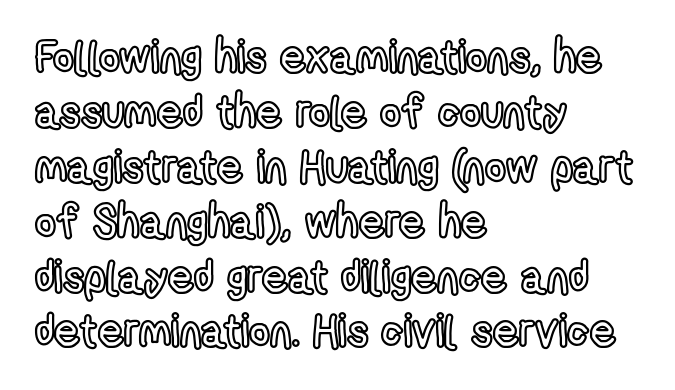
Is there any slant? The stems are plumb. Caption: standard tracking, unaltered. The foot of each line stays bare and open. Looks like regular typesetting: each glyph gets only the width it needs. Compared with a centered layout, this one pins lines to the left instead.
